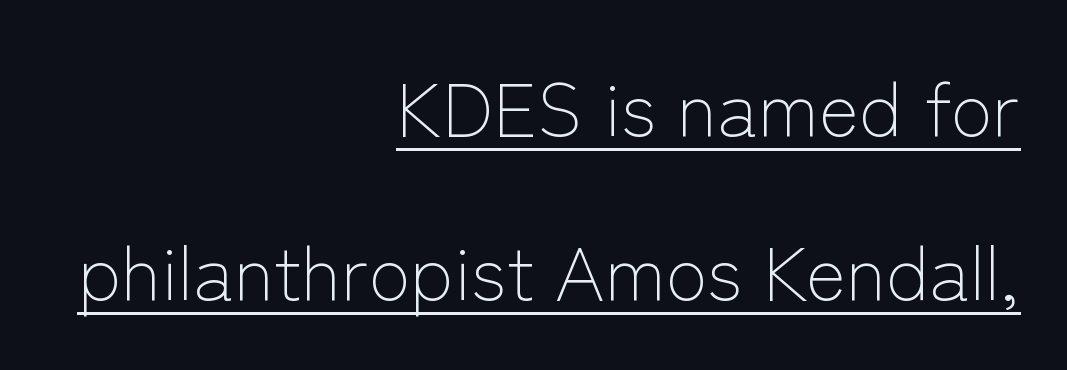
{"serif": "no", "italic": "no", "bold": "no", "weight": "light", "width": "normal", "stroke_contrast": "low", "x_height": "medium", "monospaced": "no", "underline": "yes", "align": "right", "line_spacing": "loose", "line_spacing_ratio": 2.16, "letter_spacing": "normal", "letter_spacing_em": 0.0, "glyph_px": 76}
